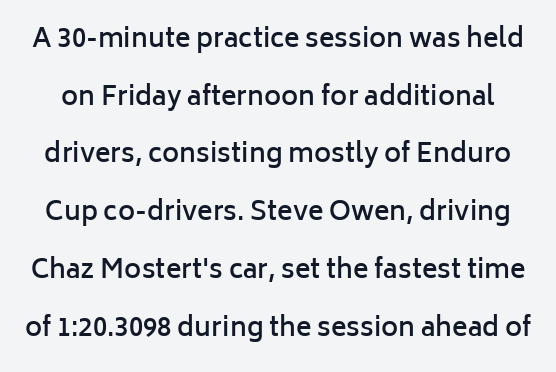
The image shows 26 px text type, upright; set loose line spacing (2.22x), normal letter spacing, not underlined.
